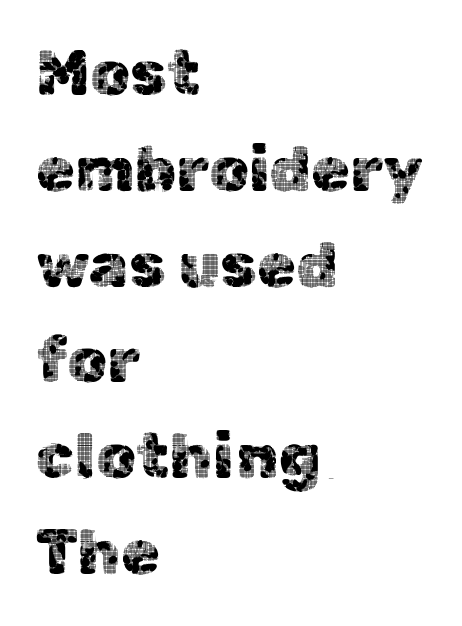
Q: Is the text italic (slanted)? A: No, it is upright.
Q: Is the typeface a serif or a sans-serif typeface? A: Sans-serif.
Q: Is the text underlined? A: No.
Q: How is the paragraph aligned? A: Left-aligned.
Q: Is the spacing between letters normal or unusually wide? A: Normal.
Q: Is the spacing between lines tight, normal or loose? A: Normal.
Q: Width (condensed, normal, or wide)? A: Normal.
Q: x-height? A: Medium.
Q: Monospaced? A: No.
